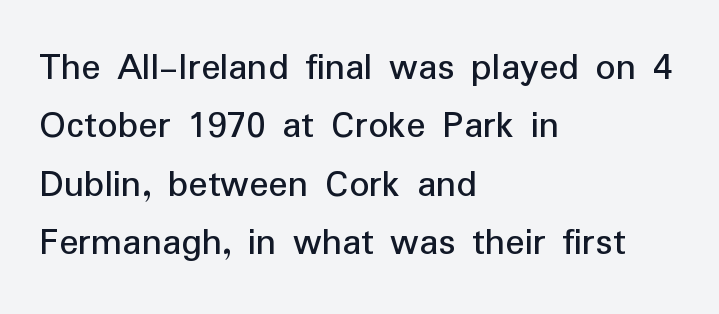
The space between consecutive lines is moderate. The face used here is a sans, in the tradition of grotesques and geometrics. The gap between lines stays unmarked. Teacher's note: observe the even left margin — that is flush-left alignment. Posture: vertical. This sample has the flowing, uneven cadence of proportional lettering.
